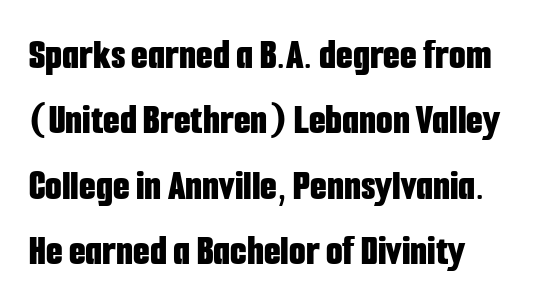
A typesetter would label this face a sans. The face used here has the dense, thick strokes of a bold. Beneath every word, the page is bare. Character widths vary here, with narrow letters taking less room than wide ones.
